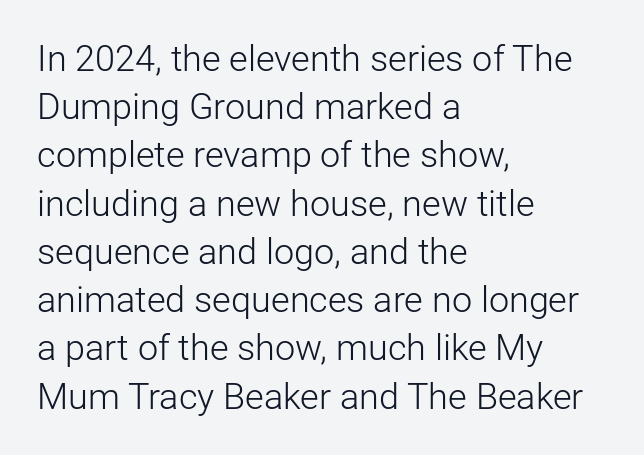
The image shows 36 px light sans-serif type, upright; set left-aligned, normal line spacing (1.34x), normal letter spacing, not underlined; low stroke contrast and a medium x-height.
